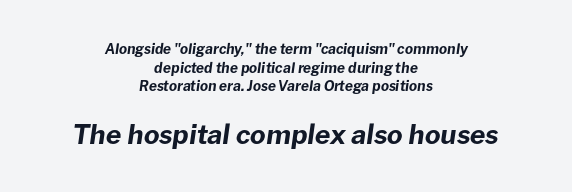
{"italic": "yes", "lean": "right", "slant_degrees": 8, "bold": "yes", "underline": "no", "align": "center", "line_spacing": "normal", "line_spacing_ratio": 1.33, "letter_spacing": "normal", "letter_spacing_em": 0.0, "larger_block": "second", "size_ratio": 1.93, "glyph_px": 27}
